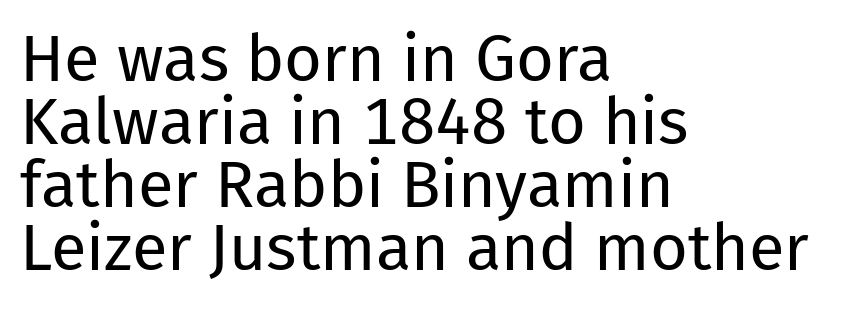
The image shows 65 px regular-weight sans-serif type, upright; set left-aligned, tight line spacing (0.97x), normal letter spacing, not underlined; low stroke contrast and a medium x-height.
